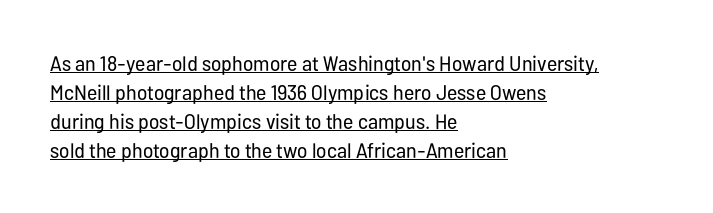
The image shows 21 px text type, upright; set left-aligned, normal line spacing (1.38x), normal letter spacing, underlined.
